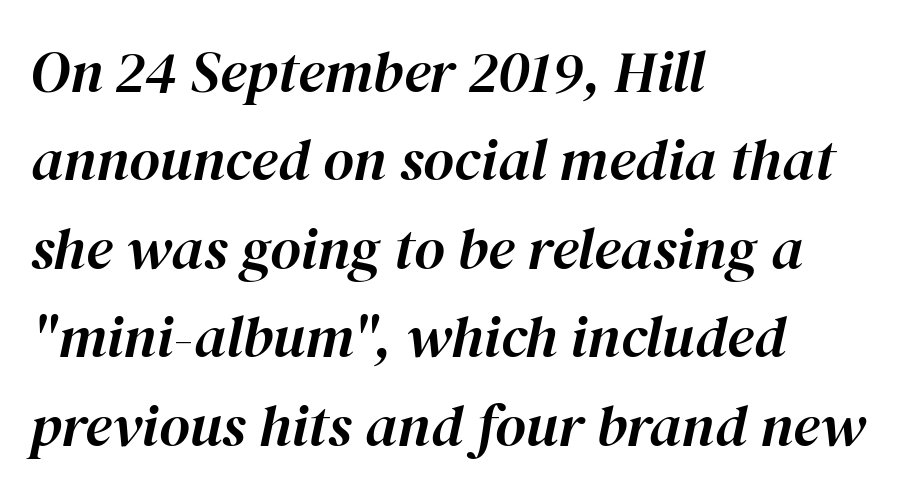
The image shows 59 px text type, italic (leaning right); set left-aligned, normal line spacing (1.5x), normal letter spacing, not underlined; high stroke contrast and a medium x-height.
